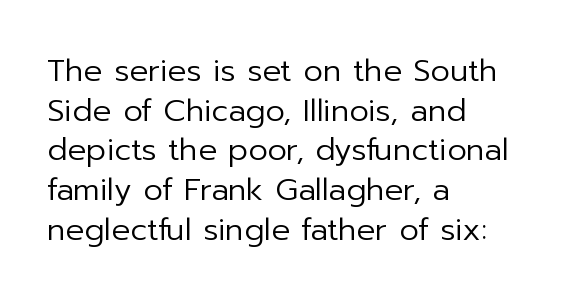
{"serif": "no", "italic": "no", "bold": "no", "weight": "regular", "width": "normal", "stroke_contrast": "low", "x_height": "medium", "monospaced": "no", "underline": "no", "align": "left", "line_spacing": "normal", "line_spacing_ratio": 1.28, "letter_spacing": "normal", "letter_spacing_em": 0.0, "glyph_px": 31}
